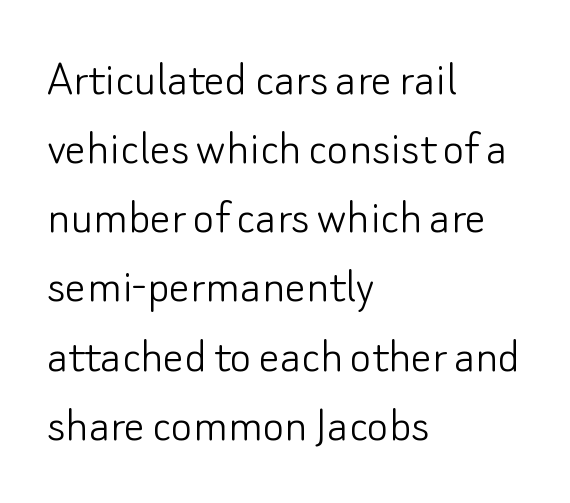
Q: Is the text bold? A: No.
Q: Is the text italic (slanted)? A: No, it is upright.
Q: Is the typeface a serif or a sans-serif typeface? A: Sans-serif.
Q: Is the text underlined? A: No.
Q: How is the paragraph aligned? A: Left-aligned.
Q: Is the spacing between letters normal or unusually wide? A: Normal.
Q: Is the spacing between lines tight, normal or loose? A: Normal.
Q: Width (condensed, normal, or wide)? A: Normal.
Q: Stroke contrast? A: Low.
Q: x-height? A: Small.
Q: Monospaced? A: No.
